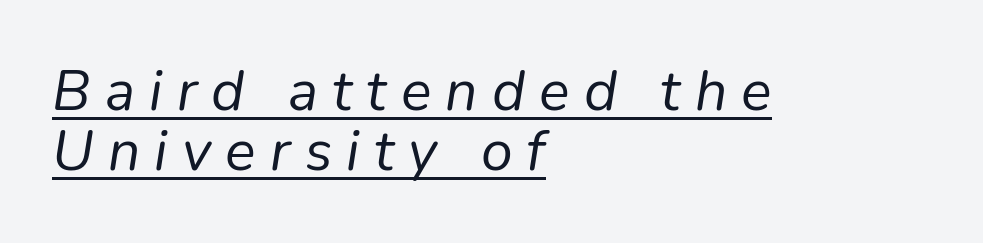
Q: Is the text bold? A: No.
Q: Is the text italic (slanted)? A: Yes, it leans right by about 9 degrees.
Q: Is the text underlined? A: Yes.
Q: How is the paragraph aligned? A: Left-aligned.
Q: Is the spacing between letters normal or unusually wide? A: Unusually wide.
Q: Is the spacing between lines tight, normal or loose? A: Tight.
Q: Width (condensed, normal, or wide)? A: Normal.
Q: Stroke contrast? A: Low.
Q: x-height? A: Medium.
Q: Monospaced? A: No.
